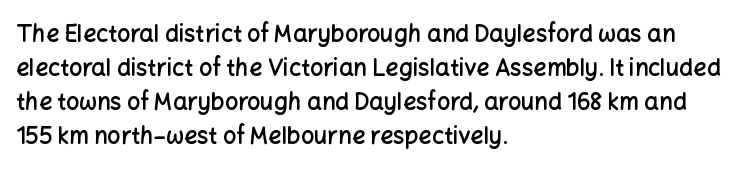
The image shows 23 px text type, upright; set left-aligned, normal line spacing (1.48x), normal letter spacing, not underlined.
